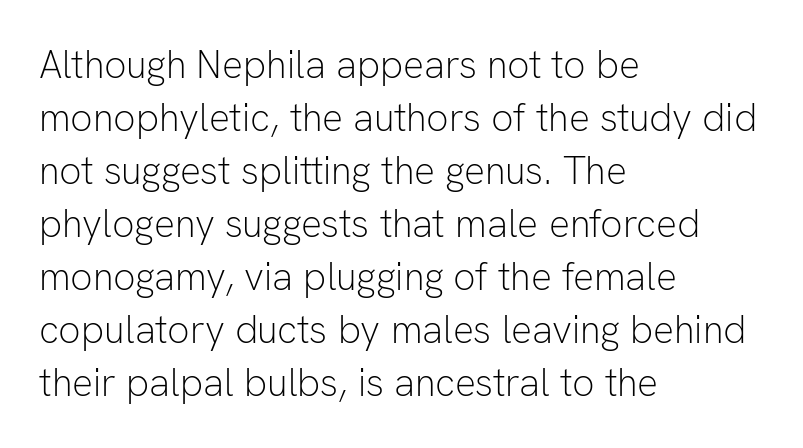
The image shows 39 px light sans-serif type, upright; set left-aligned, normal line spacing (1.36x), normal letter spacing, not underlined; low stroke contrast and a medium x-height.
